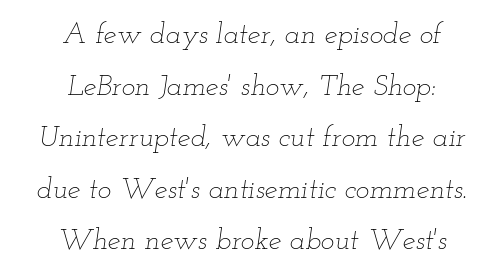
Q: Is the text bold? A: No.
Q: Is the text italic (slanted)? A: Yes, it leans right by about 12 degrees.
Q: Is the text underlined? A: No.
Q: How is the paragraph aligned? A: Centered.
Q: Is the spacing between letters normal or unusually wide? A: Normal.
Q: Width (condensed, normal, or wide)? A: Wide.
Q: Stroke contrast? A: Low.
Q: x-height? A: Small.
Q: Monospaced? A: No.
